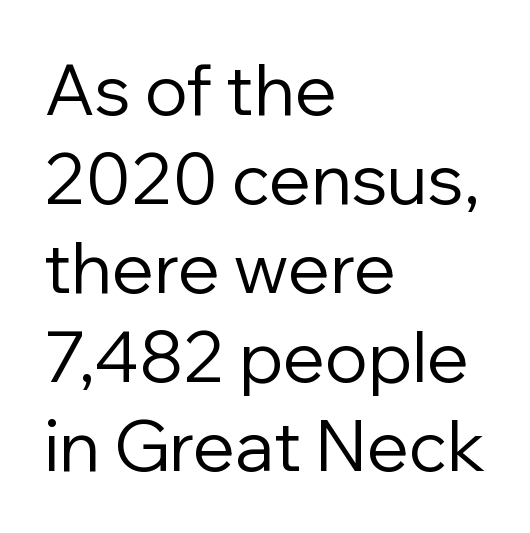
{"serif": "no", "italic": "no", "bold": "no", "weight": "regular", "width": "normal", "stroke_contrast": "low", "x_height": "medium", "monospaced": "no", "underline": "no", "align": "left", "line_spacing": "normal", "line_spacing_ratio": 1.27, "letter_spacing": "normal", "letter_spacing_em": 0.0, "glyph_px": 70}
